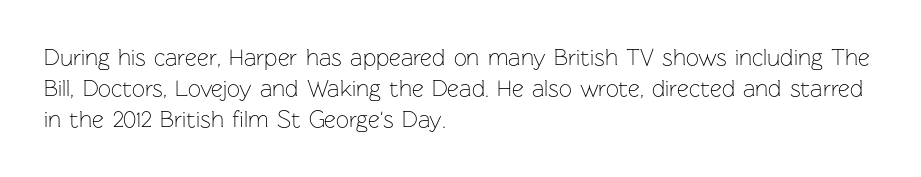
The image shows 23 px text type, upright; set left-aligned, normal line spacing (1.34x), normal letter spacing, not underlined.
